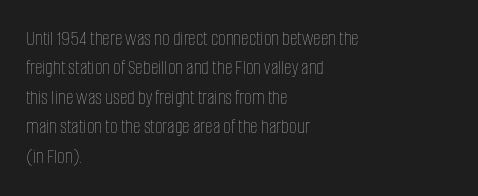
Q: Is the text bold? A: No.
Q: Is the text italic (slanted)? A: No, it is upright.
Q: Is the text underlined? A: No.
Q: How is the paragraph aligned? A: Left-aligned.
Q: Is the spacing between letters normal or unusually wide? A: Normal.
Q: Is the spacing between lines tight, normal or loose? A: Normal.
